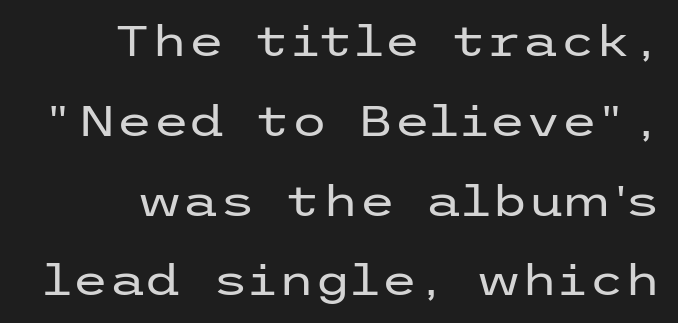
{"serif": "no", "italic": "no", "bold": "no", "weight": "regular", "width": "wide", "stroke_contrast": "low", "x_height": "medium", "underline": "no", "align": "right", "line_spacing": "loose", "line_spacing_ratio": 1.9, "letter_spacing": "normal", "letter_spacing_em": 0.0, "glyph_px": 42}
